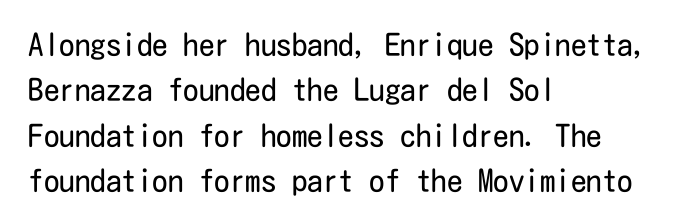
Q: Is the text bold? A: No.
Q: Is the text italic (slanted)? A: No, it is upright.
Q: Is the typeface a serif or a sans-serif typeface? A: Sans-serif.
Q: Is the text underlined? A: No.
Q: How is the paragraph aligned? A: Left-aligned.
Q: Is the spacing between letters normal or unusually wide? A: Normal.
Q: Is the spacing between lines tight, normal or loose? A: Normal.
Q: Width (condensed, normal, or wide)? A: Condensed.
Q: Stroke contrast? A: Low.
Q: x-height? A: Medium.
